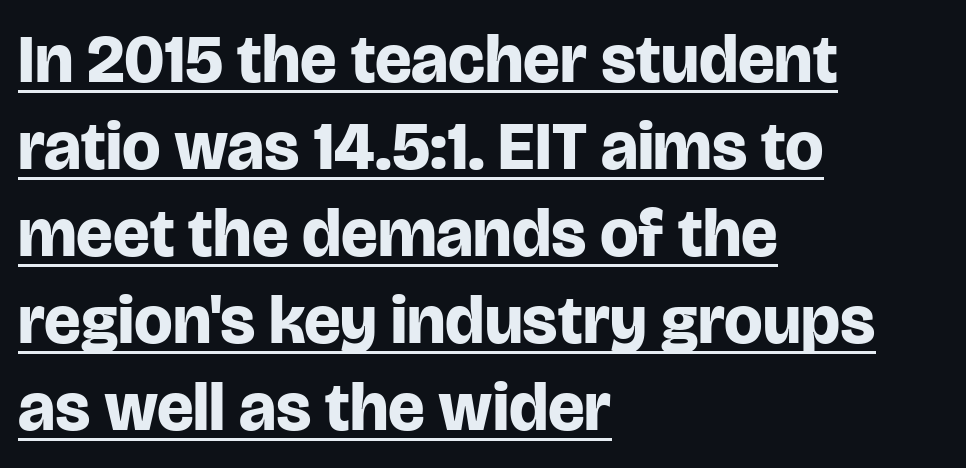
The image shows 68 px bold sans-serif type, upright; set left-aligned, normal line spacing (1.28x), normal letter spacing, underlined; low stroke contrast and a large x-height.
